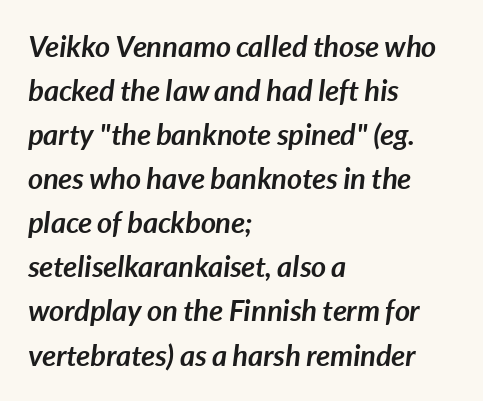
On the weight axis this lands at bold, roughly 700. This is oblique type, the kind used for emphasis or titles. Nobody drew a line under any word here. Proportional: the letters do not fall into vertical columns. If you drew a ruler down the left edge, every line would touch it. The rendering uses a moderate line-height, typical for paragraphs.
